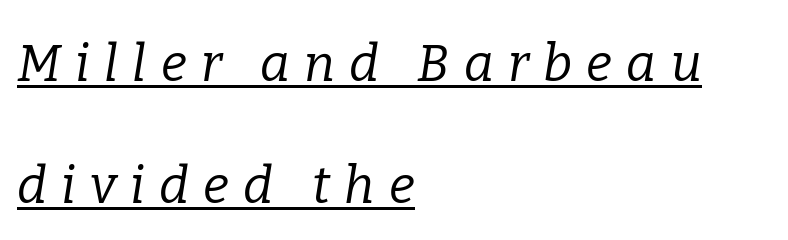
Do the characters align in a grid? No, the font is proportional. The letterforms sit at book weight or below. Yep, that's italic — everything's leaning. The sample's only ornament is a line tracing under the words. Words appear elongated and porous because spacing is wide.
